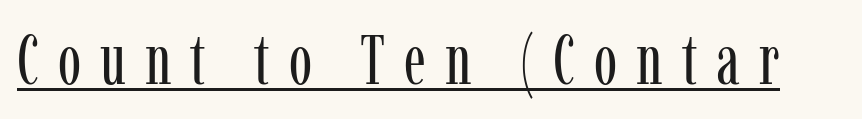
The image shows 70 px regular-weight, condensed serif type, upright; set unusually wide letter spacing (+0.27 em), underlined; low stroke contrast and a medium x-height.
